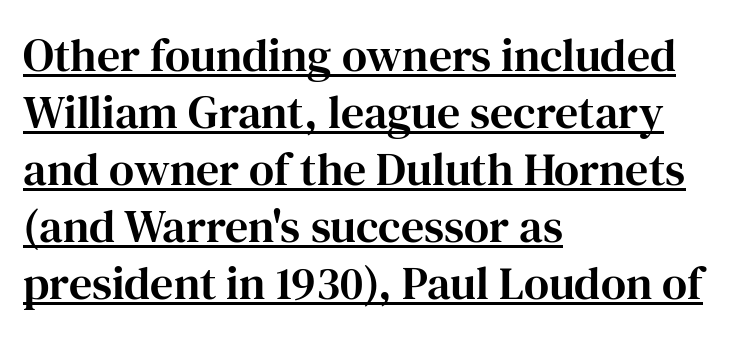
{"serif": "yes", "italic": "no", "width": "normal", "stroke_contrast": "high", "x_height": "medium", "monospaced": "no", "underline": "yes", "align": "left", "line_spacing_ratio": 1.24, "letter_spacing": "normal", "letter_spacing_em": 0.0, "glyph_px": 46}
